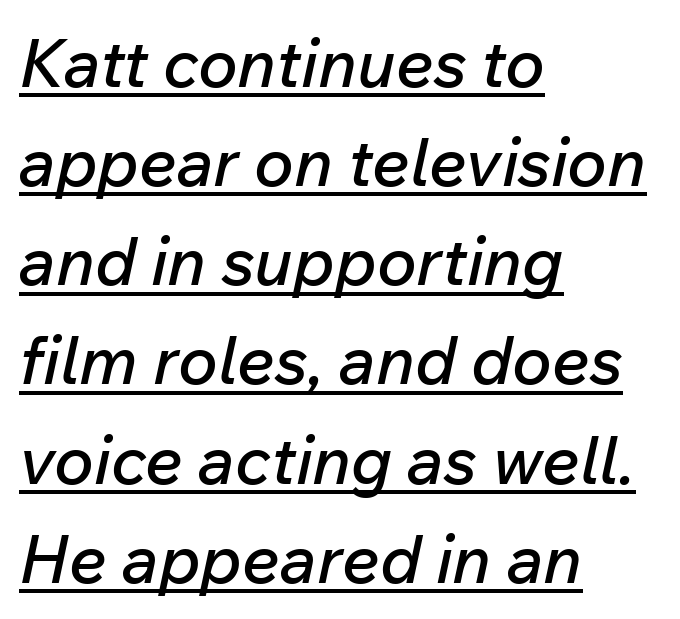
The image shows 67 px text type, italic (leaning right); set left-aligned, normal line spacing (1.48x), normal letter spacing, underlined; low stroke contrast and a medium x-height.
